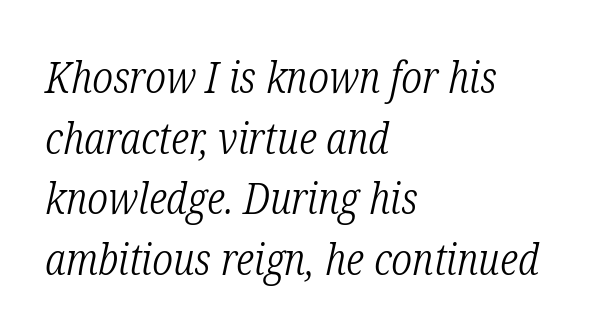
The type is set solid horizontally, with unmodified tracking. The rendering anchors every line to the left-hand side. On a weight scale, this lands at 450 or below. Plain, unruled lines of type.
